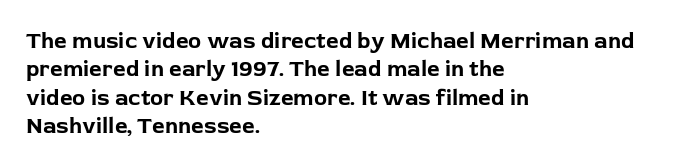
The image shows 22 px bold type, upright; set left-aligned, normal line spacing (1.29x), normal letter spacing, not underlined.
